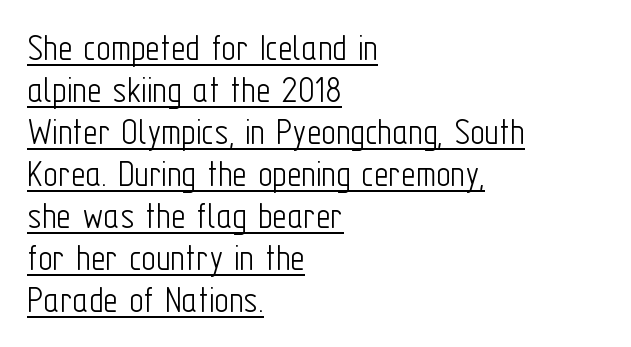
{"serif": "no", "italic": "no", "bold": "no", "weight": "light", "width": "condensed", "stroke_contrast": "low", "x_height": "medium", "monospaced": "no", "underline": "yes", "align": "left", "line_spacing": "tight", "line_spacing_ratio": 1.05, "letter_spacing": "normal", "letter_spacing_em": 0.0, "glyph_px": 40}
